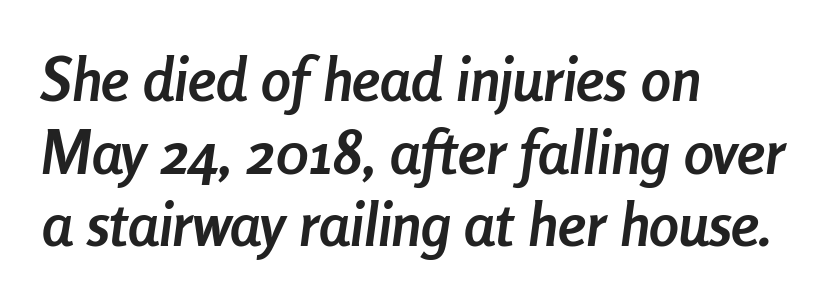
The image shows 60 px semibold, condensed type, italic (leaning right); set left-aligned, line spacing 1.21x, normal letter spacing, not underlined; low stroke contrast and a medium x-height.
